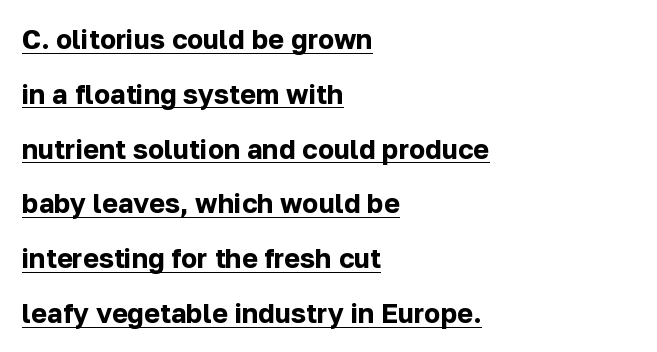
{"italic": "no", "bold": "yes", "underline": "yes", "align": "left", "line_spacing": "loose", "line_spacing_ratio": 2.03, "letter_spacing": "normal", "letter_spacing_em": 0.0, "glyph_px": 27}
